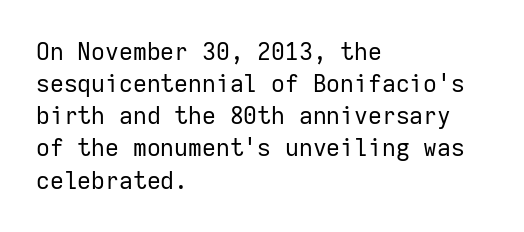
The strip under each line holds only bare page. You could call the tracking neutral — neither tight nor loose. Where is the straight margin? On the left. Upright lettering throughout. The weight tops out at a normal text grade.
